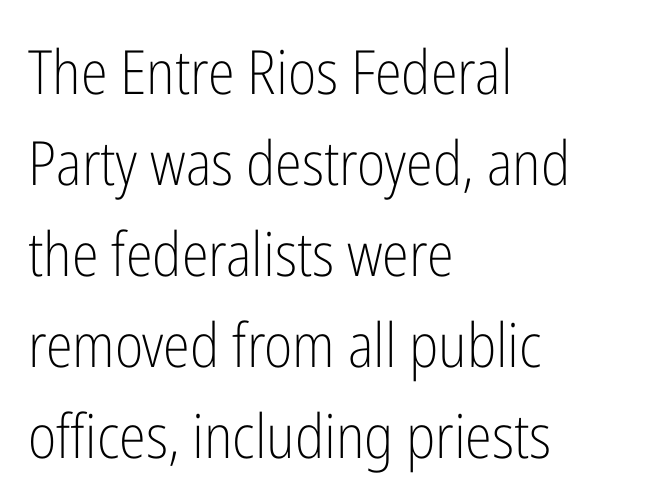
Q: Is the text bold? A: No.
Q: Is the text italic (slanted)? A: No, it is upright.
Q: Is the typeface a serif or a sans-serif typeface? A: Sans-serif.
Q: Is the text underlined? A: No.
Q: How is the paragraph aligned? A: Left-aligned.
Q: Is the spacing between letters normal or unusually wide? A: Normal.
Q: Is the spacing between lines tight, normal or loose? A: Normal.
Q: Width (condensed, normal, or wide)? A: Condensed.
Q: Stroke contrast? A: Low.
Q: x-height? A: Medium.
Q: Monospaced? A: No.
